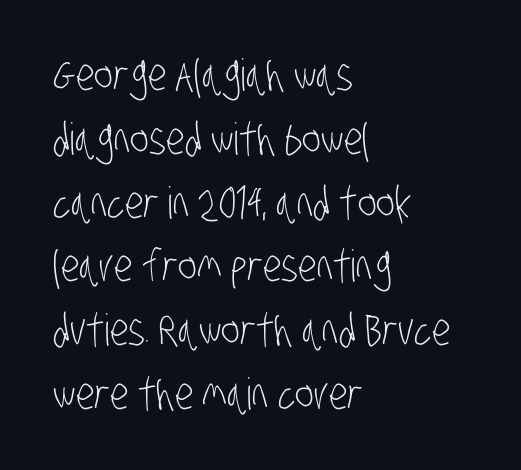
Each letter's strokes conclude bluntly, with no projecting serifs. The typeface has the unassuming heft of standard copy or less. Proportional: the letters do not fall into vertical columns. Words float on clear page, feet unadorned. The lines are quadded left. Is there much room between lines? A standard amount, neither cramped nor airy.
